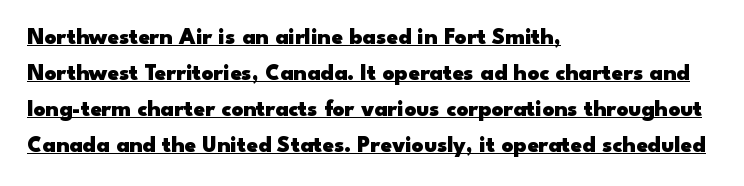
The image shows 23 px bold type, upright; set left-aligned, normal line spacing (1.57x), normal letter spacing, underlined.
